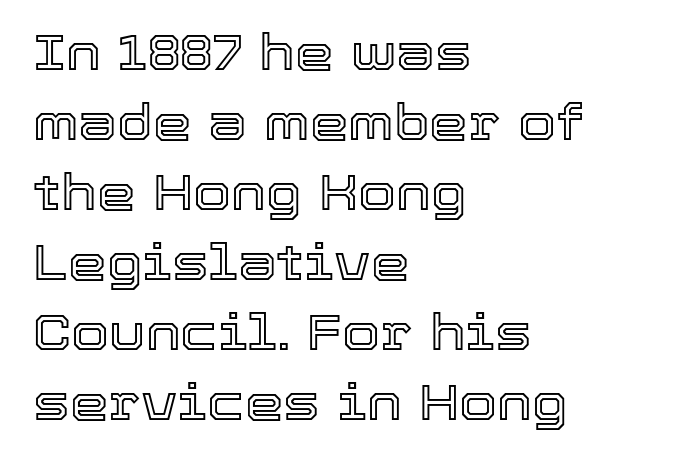
The image shows 49 px text type, upright; set left-aligned, normal line spacing (1.43x), normal letter spacing, not underlined; a medium x-height.
